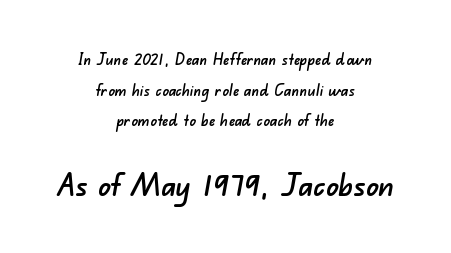
Visually the block forms a symmetrical silhouette, jagged on both flanks. Reading top to bottom, the characters get bigger at the block break. Underline: absent. A typesetter would call this proportional, since set widths differ per character.
